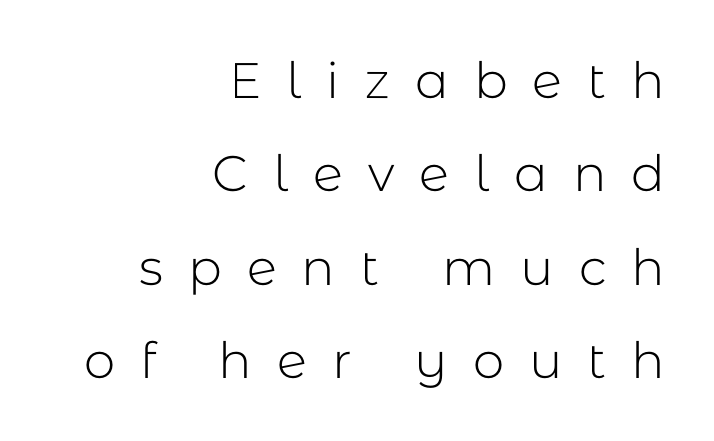
Q: Is the text bold? A: No.
Q: Is the text italic (slanted)? A: No, it is upright.
Q: Is the typeface a serif or a sans-serif typeface? A: Sans-serif.
Q: Is the text underlined? A: No.
Q: How is the paragraph aligned? A: Right-aligned.
Q: Is the spacing between letters normal or unusually wide? A: Unusually wide.
Q: Width (condensed, normal, or wide)? A: Normal.
Q: Stroke contrast? A: Low.
Q: x-height? A: Medium.
Q: Monospaced? A: No.
